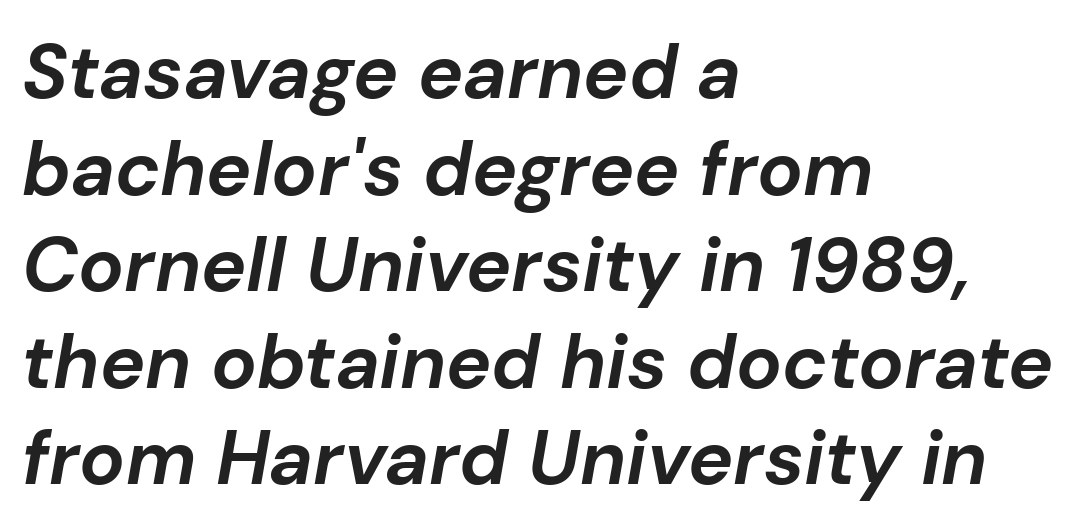
The image shows 76 px bold type, italic (leaning right); set left-aligned, normal line spacing (1.27x), normal letter spacing, not underlined; low stroke contrast and a medium x-height.
